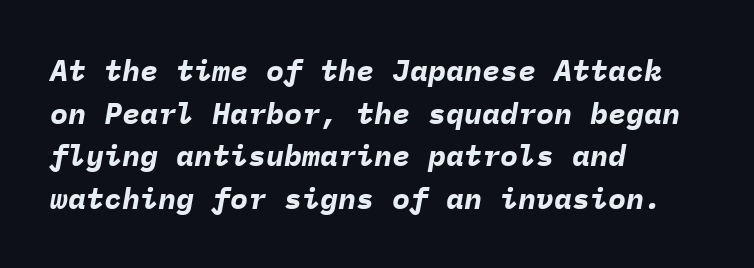
If you measured baseline to baseline, you'd find a middling distance. Line beginnings align vertically; line endings do not. The type is set solid horizontally, with unmodified tracking. The text carries the slant typical of an italic or oblique font. Heft: maximum for text — a bold.
